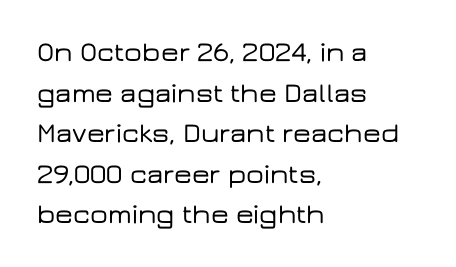
Q: Is the text italic (slanted)? A: No, it is upright.
Q: Is the typeface a serif or a sans-serif typeface? A: Sans-serif.
Q: Is the text underlined? A: No.
Q: How is the paragraph aligned? A: Left-aligned.
Q: Is the spacing between letters normal or unusually wide? A: Normal.
Q: Is the spacing between lines tight, normal or loose? A: Normal.
Q: Width (condensed, normal, or wide)? A: Wide.
Q: Stroke contrast? A: Low.
Q: x-height? A: Medium.
Q: Monospaced? A: No.
